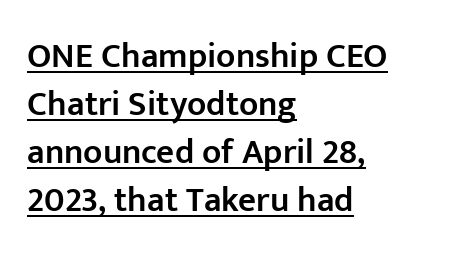
Q: Is the text bold? A: Semi-bold.
Q: Is the text italic (slanted)? A: No, it is upright.
Q: Is the typeface a serif or a sans-serif typeface? A: Sans-serif.
Q: Is the text underlined? A: Yes.
Q: How is the paragraph aligned? A: Left-aligned.
Q: Is the spacing between letters normal or unusually wide? A: Normal.
Q: Is the spacing between lines tight, normal or loose? A: Normal.
Q: Width (condensed, normal, or wide)? A: Normal.
Q: Stroke contrast? A: Low.
Q: x-height? A: Medium.
Q: Monospaced? A: No.
